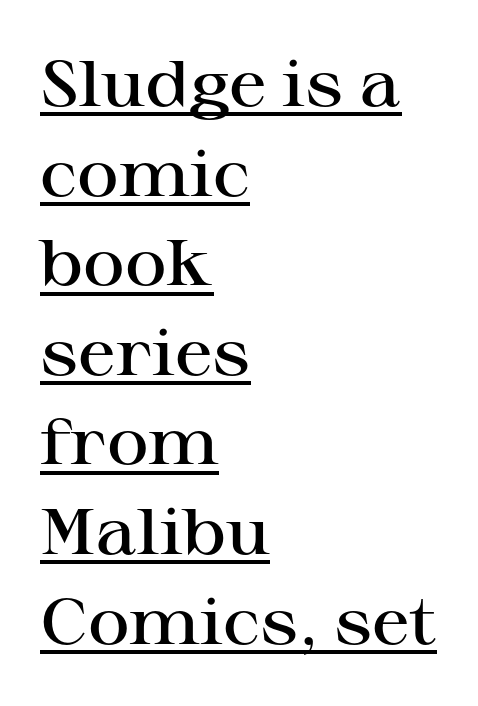
The image shows 64 px semibold, wide serif type, upright; set left-aligned, normal line spacing (1.4x), normal letter spacing, underlined; high stroke contrast and a medium x-height.
